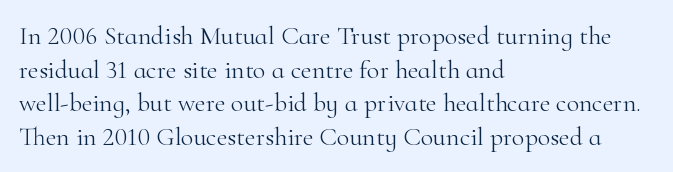
The image shows 26 px text type, upright; set left-aligned, normal line spacing (1.29x), normal letter spacing, not underlined.
